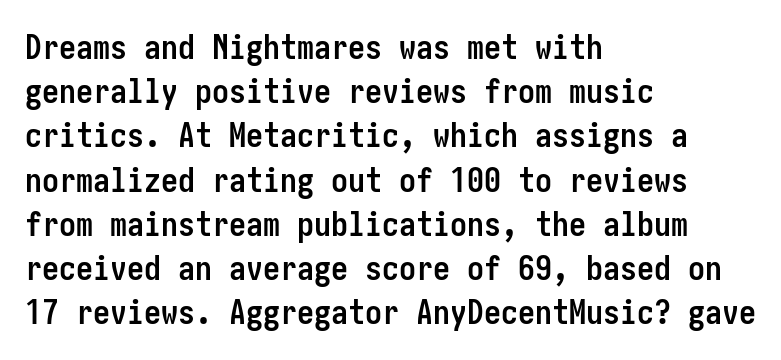
Q: Is the text bold? A: Yes.
Q: Is the text italic (slanted)? A: No, it is upright.
Q: Is the typeface a serif or a sans-serif typeface? A: Sans-serif.
Q: Is the text underlined? A: No.
Q: How is the paragraph aligned? A: Left-aligned.
Q: Is the spacing between letters normal or unusually wide? A: Normal.
Q: Is the spacing between lines tight, normal or loose? A: Normal.
Q: Width (condensed, normal, or wide)? A: Condensed.
Q: Stroke contrast? A: Low.
Q: x-height? A: Medium.
